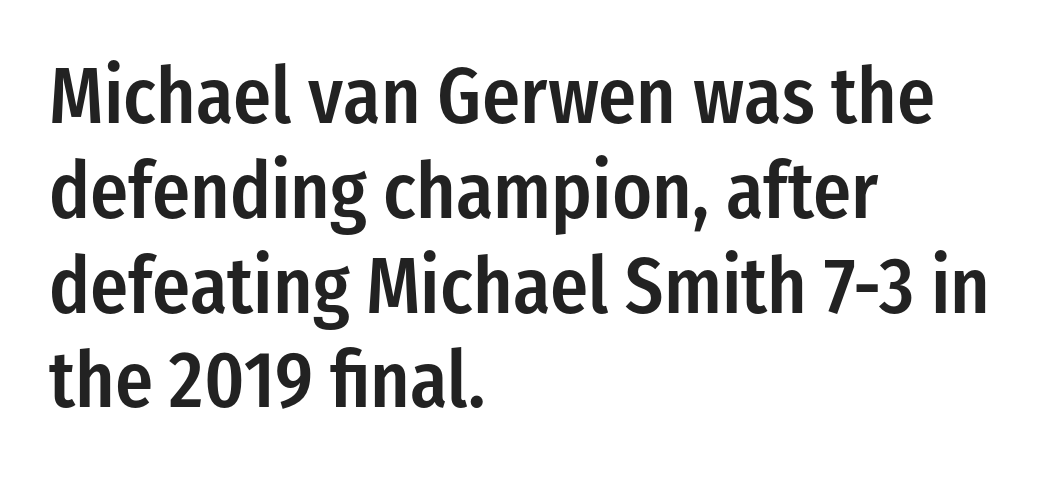
Q: Is the text bold? A: Semi-bold.
Q: Is the text italic (slanted)? A: No, it is upright.
Q: Is the typeface a serif or a sans-serif typeface? A: Sans-serif.
Q: Is the text underlined? A: No.
Q: How is the paragraph aligned? A: Left-aligned.
Q: Is the spacing between letters normal or unusually wide? A: Normal.
Q: Width (condensed, normal, or wide)? A: Condensed.
Q: Stroke contrast? A: Low.
Q: x-height? A: Medium.
Q: Monospaced? A: No.
